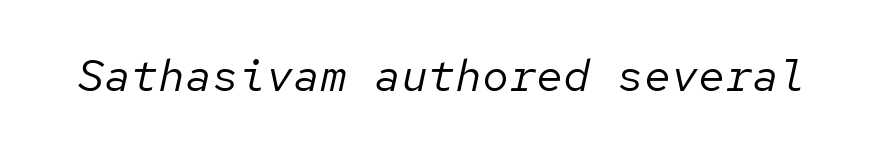
{"italic": "yes", "lean": "right", "slant_degrees": 12, "bold": "no", "weight": "regular", "width": "normal", "stroke_contrast": "low", "x_height": "medium", "monospaced": "yes", "underline": "no", "letter_spacing": "normal", "letter_spacing_em": 0.0, "glyph_px": 45}
